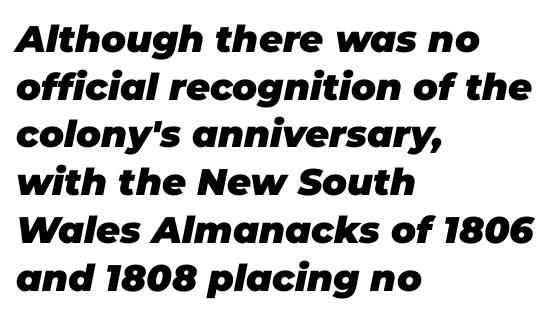
This is oblique type, the kind used for emphasis or titles. Think of a printed novel: that variable character pitch is what you see here. Honestly, there is no underline to notice here at all. The rendering anchors every line to the left-hand side. Notice how descenders clear the ascenders below comfortably — that's standard leading.
